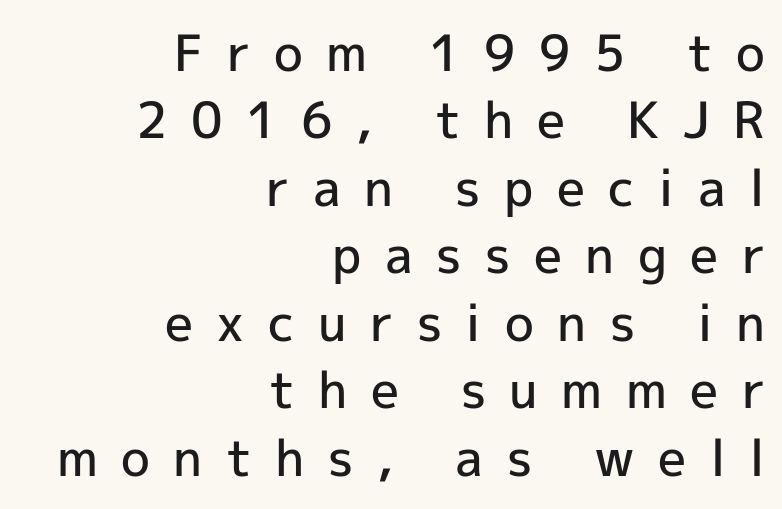
{"serif": "no", "italic": "no", "bold": "semi", "weight": "semibold", "width": "normal", "x_height": "medium", "monospaced": "no", "underline": "no", "align": "right", "line_spacing": "normal", "line_spacing_ratio": 1.35, "letter_spacing": "wide", "letter_spacing_em": 0.47, "glyph_px": 50}
